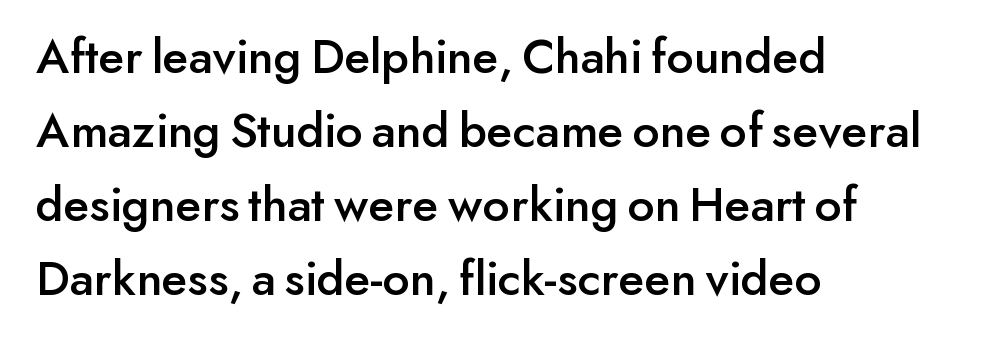
Q: Is the text italic (slanted)? A: No, it is upright.
Q: Is the typeface a serif or a sans-serif typeface? A: Sans-serif.
Q: Is the text underlined? A: No.
Q: How is the paragraph aligned? A: Left-aligned.
Q: Is the spacing between letters normal or unusually wide? A: Normal.
Q: Is the spacing between lines tight, normal or loose? A: Normal.
Q: Width (condensed, normal, or wide)? A: Normal.
Q: Stroke contrast? A: Low.
Q: x-height? A: Small.
Q: Monospaced? A: No.
